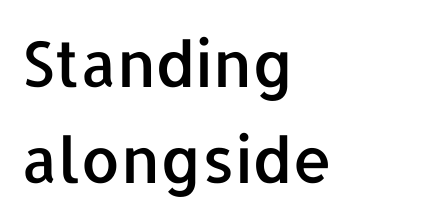
{"serif": "no", "italic": "no", "width": "normal", "stroke_contrast": "low", "x_height": "medium", "monospaced": "no", "underline": "no", "align": "left", "line_spacing": "normal", "line_spacing_ratio": 1.53, "letter_spacing": "normal", "letter_spacing_em": 0.0, "glyph_px": 63}
